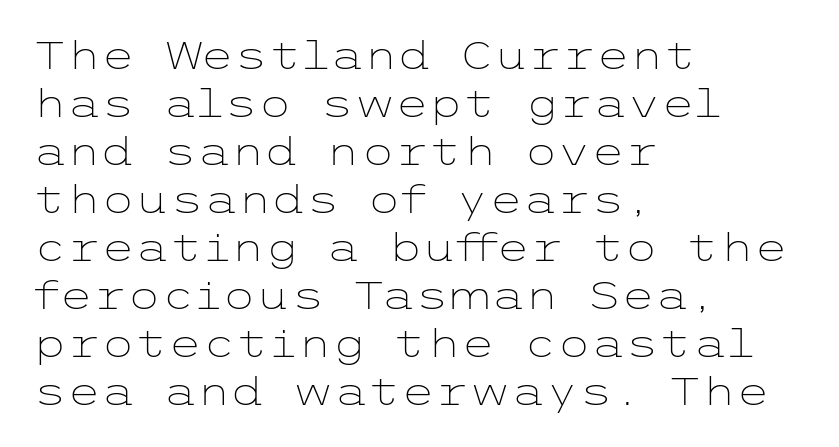
Q: Is the text bold? A: No.
Q: Is the text italic (slanted)? A: No, it is upright.
Q: Is the typeface a serif or a sans-serif typeface? A: Sans-serif.
Q: Is the text underlined? A: No.
Q: How is the paragraph aligned? A: Left-aligned.
Q: Is the spacing between letters normal or unusually wide? A: Normal.
Q: Width (condensed, normal, or wide)? A: Wide.
Q: Stroke contrast? A: Low.
Q: x-height? A: Medium.
